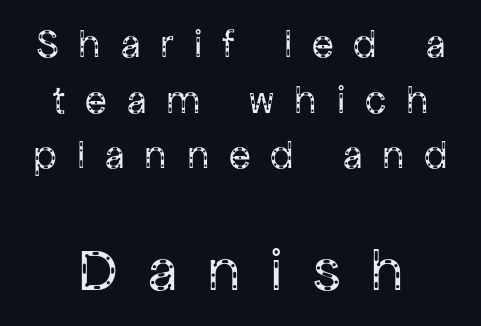
{"serif": "no", "italic": "no", "bold": "no", "weight": "regular", "width": "normal", "stroke_contrast": "low", "x_height": "medium", "monospaced": "no", "underline": "no", "align": "center", "line_spacing": "normal", "line_spacing_ratio": 1.39, "letter_spacing": "wide", "letter_spacing_em": 0.5, "larger_block": "second", "size_ratio": 1.5, "glyph_px": 60}
